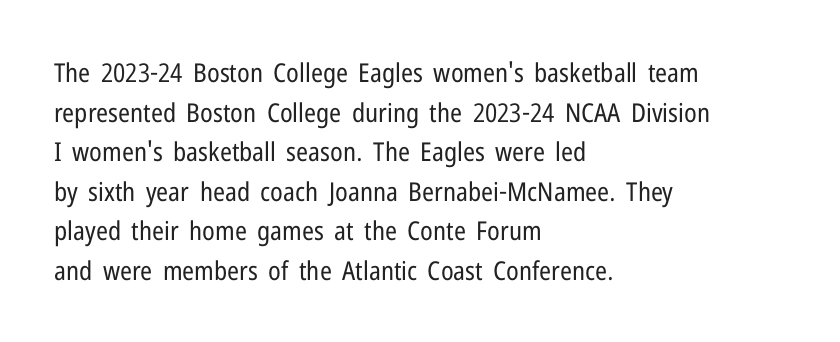
Q: Is the text bold? A: No.
Q: Is the text italic (slanted)? A: No, it is upright.
Q: Is the text underlined? A: No.
Q: How is the paragraph aligned? A: Left-aligned.
Q: Is the spacing between letters normal or unusually wide? A: Normal.
Q: Is the spacing between lines tight, normal or loose? A: Normal.
